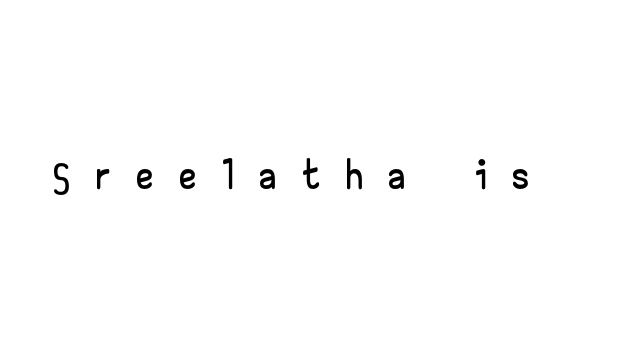
{"serif": "no", "italic": "no", "width": "wide", "stroke_contrast": "low", "x_height": "small", "monospaced": "no", "underline": "no", "letter_spacing": "wide", "letter_spacing_em": 0.45, "glyph_px": 62}
